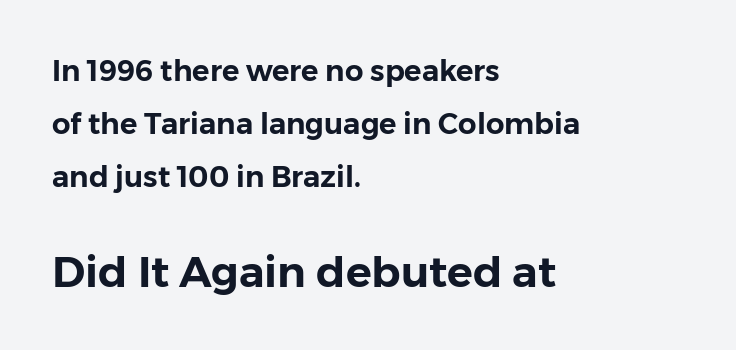
The image shows 43 px sans-serif type, upright; set left-aligned, line spacing 1.82x, normal letter spacing, not underlined; the second (bottom) block is 1.48x larger; low stroke contrast and a medium x-height.
